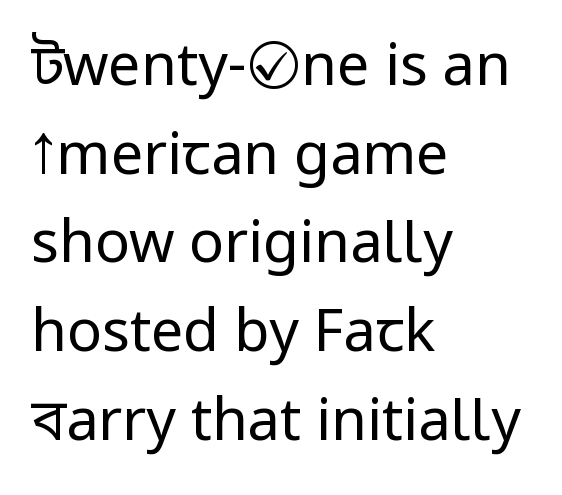
{"serif": "no", "italic": "no", "bold": "no", "weight": "regular", "width": "condensed", "stroke_contrast": "low", "x_height": "large", "monospaced": "no", "underline": "no", "align": "left", "line_spacing": "normal", "line_spacing_ratio": 1.53, "letter_spacing": "normal", "letter_spacing_em": 0.0, "glyph_px": 58}
